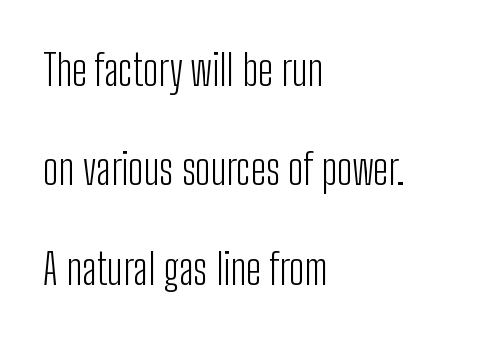
The image shows 43 px light, condensed sans-serif type, upright; set left-aligned, loose line spacing (2.31x), normal letter spacing, not underlined; low stroke contrast and a medium x-height.
